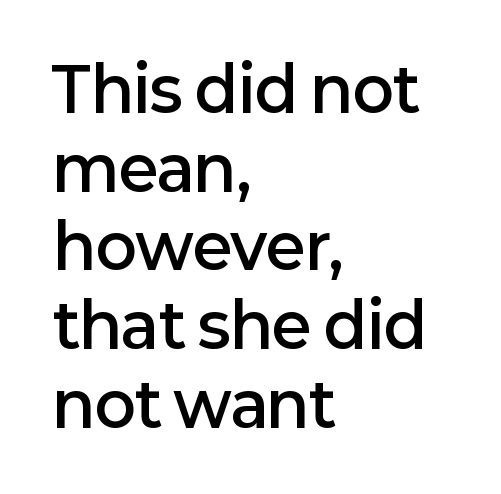
The letters carry no serifs — their stems end cleanly without finishing strokes. Horizontally, the lines are justified to the leading edge only. Compared with typical body copy, the letter spacing here is the same. Honestly, the row spacing looks completely unremarkable. Anything drawn beneath the words? Only blank space. The strokes are fattened partway — semibold, not bold.
